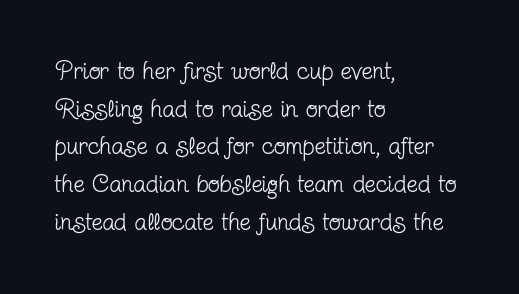
{"italic": "no", "bold": "no", "underline": "no", "align": "left", "line_spacing": "normal", "line_spacing_ratio": 1.51, "letter_spacing": "normal", "letter_spacing_em": 0.0, "glyph_px": 25}
